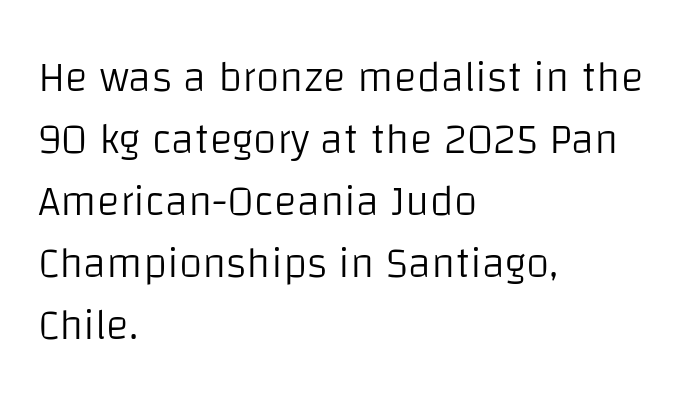
The image shows 43 px light sans-serif type, upright; set left-aligned, normal line spacing (1.44x), normal letter spacing, not underlined; low stroke contrast and a large x-height.
